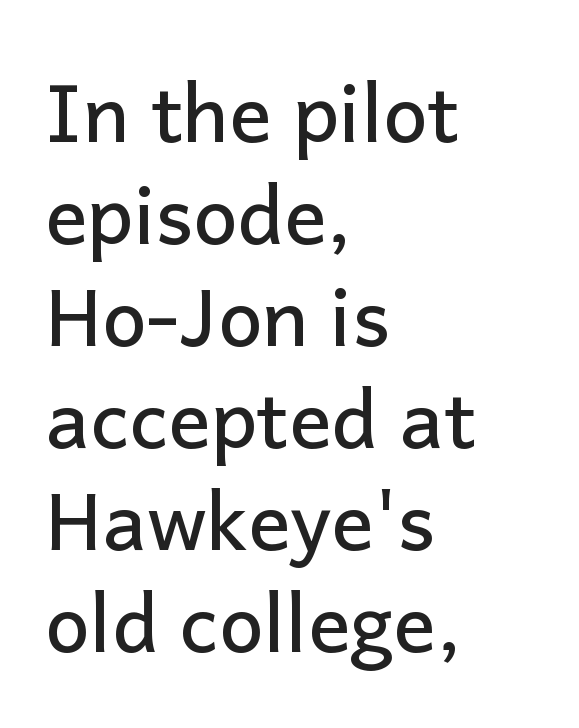
The image shows 79 px sans-serif type, upright; set left-aligned, normal line spacing (1.29x), normal letter spacing, not underlined; low stroke contrast and a medium x-height.
